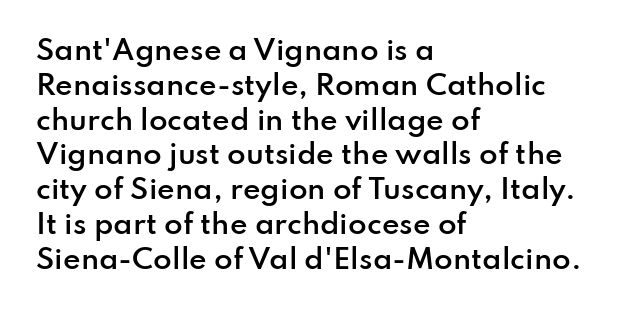
The image shows 27 px text type, upright; set left-aligned, normal line spacing (1.29x), normal letter spacing, not underlined.
